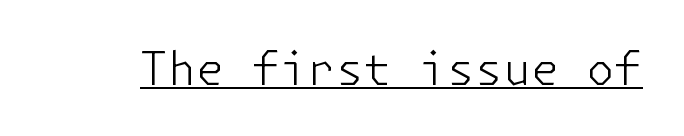
Q: Is the text bold? A: No.
Q: Is the text italic (slanted)? A: No, it is upright.
Q: Is the typeface a serif or a sans-serif typeface? A: Sans-serif.
Q: Is the text underlined? A: Yes.
Q: Is the spacing between letters normal or unusually wide? A: Normal.
Q: Width (condensed, normal, or wide)? A: Normal.
Q: Stroke contrast? A: Low.
Q: x-height? A: Medium.
